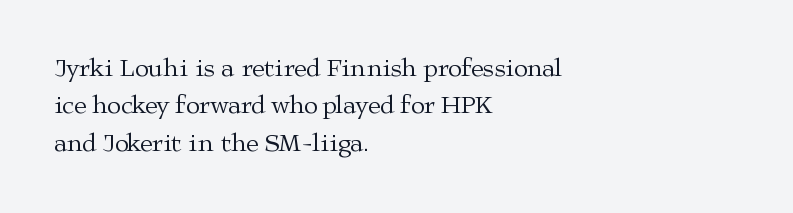
In CSS terms this would be text-align: left. Descenders are the only things crossing below the line. One glance says typical: line gaps are just what's usual. This is the regular roman posture of the typeface.
